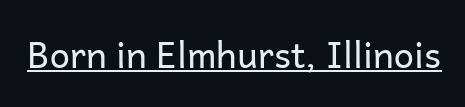
Looks like regular typesetting: each glyph gets only the width it needs. Unlike a traditional serif, this face leaves its strokes unadorned. Rendered with straight, roman letterforms. Underlining? Definitely there.
